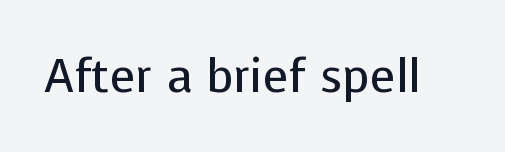
Check under the words: just untouched page. Compared with typical body copy, the letter spacing here is the same. A typesetter would call this proportional, since set widths differ per character. Vertical stems look standard width or narrower in stroke.
